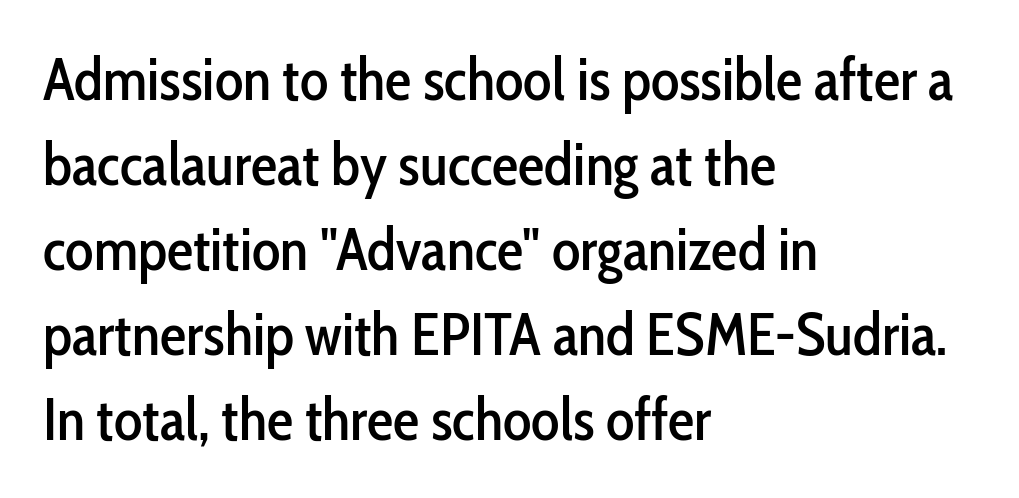
The image shows 59 px condensed sans-serif type, upright; set left-aligned, normal line spacing (1.44x), normal letter spacing, not underlined; low stroke contrast and a medium x-height.
